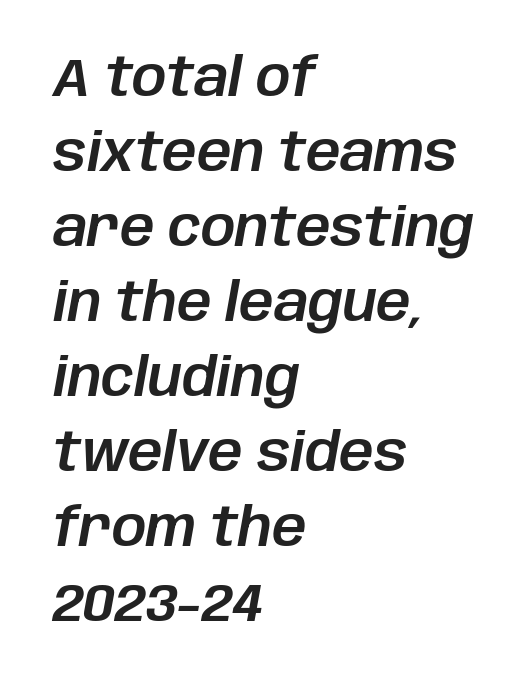
Q: Is the text italic (slanted)? A: Yes, it leans right by about 10 degrees.
Q: Is the text underlined? A: No.
Q: How is the paragraph aligned? A: Left-aligned.
Q: Is the spacing between letters normal or unusually wide? A: Normal.
Q: Is the spacing between lines tight, normal or loose? A: Normal.
Q: Width (condensed, normal, or wide)? A: Normal.
Q: Stroke contrast? A: Low.
Q: x-height? A: Large.
Q: Monospaced? A: No.
